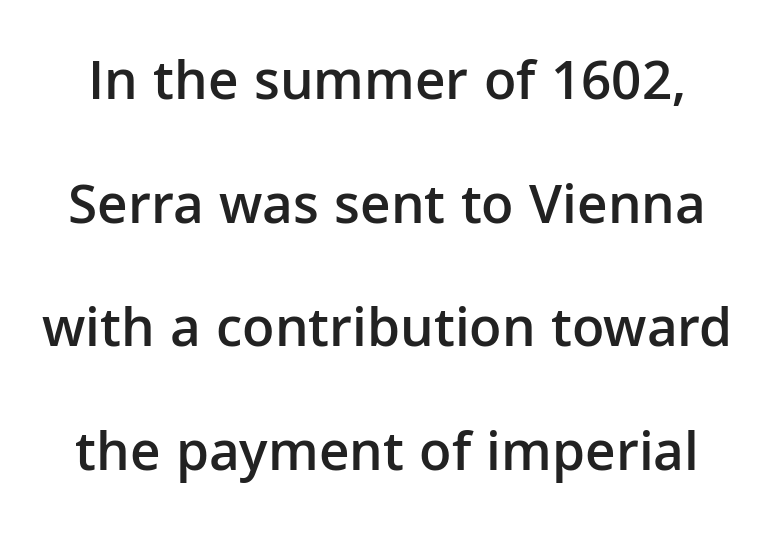
In terms of posture, this sample is upright. The letters sit at their default tracking, neither squeezed nor spread. Notice the strokes are somewhat thickened but not fully heavy: this is a semibold. Widely set lines give the paragraph a tall, airy silhouette. Serifs: no, the terminals of the letterforms are clean. This sample has the flowing, uneven cadence of proportional lettering.
